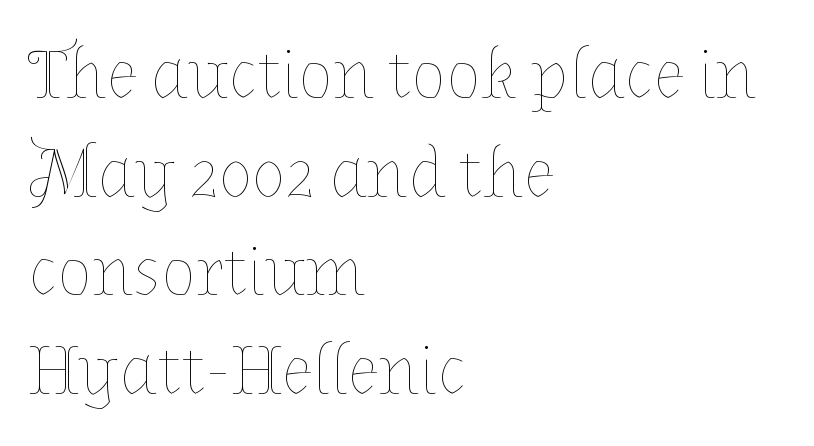
{"italic": "no", "bold": "no", "weight": "thin", "width": "normal", "stroke_contrast": "low", "x_height": "medium", "monospaced": "no", "underline": "no", "align": "left", "line_spacing": "normal", "line_spacing_ratio": 1.37, "letter_spacing": "normal", "letter_spacing_em": 0.0, "glyph_px": 72}
